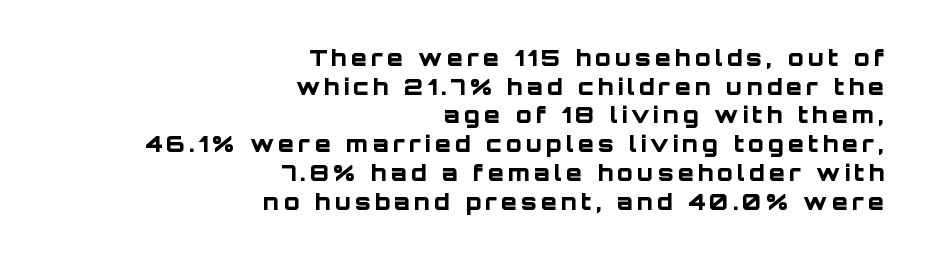
{"italic": "no", "bold": "yes", "underline": "no", "align": "right", "line_spacing": "normal", "line_spacing_ratio": 1.25, "glyph_px": 23}
